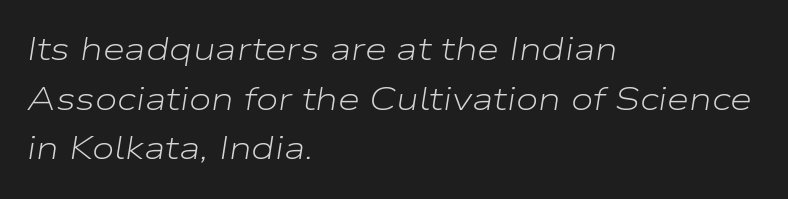
Q: Is the text bold? A: No.
Q: Is the text italic (slanted)? A: Yes, it leans right by about 9 degrees.
Q: Is the text underlined? A: No.
Q: How is the paragraph aligned? A: Left-aligned.
Q: Is the spacing between letters normal or unusually wide? A: Normal.
Q: Is the spacing between lines tight, normal or loose? A: Normal.
Q: Width (condensed, normal, or wide)? A: Wide.
Q: Stroke contrast? A: Low.
Q: x-height? A: Medium.
Q: Monospaced? A: No.
